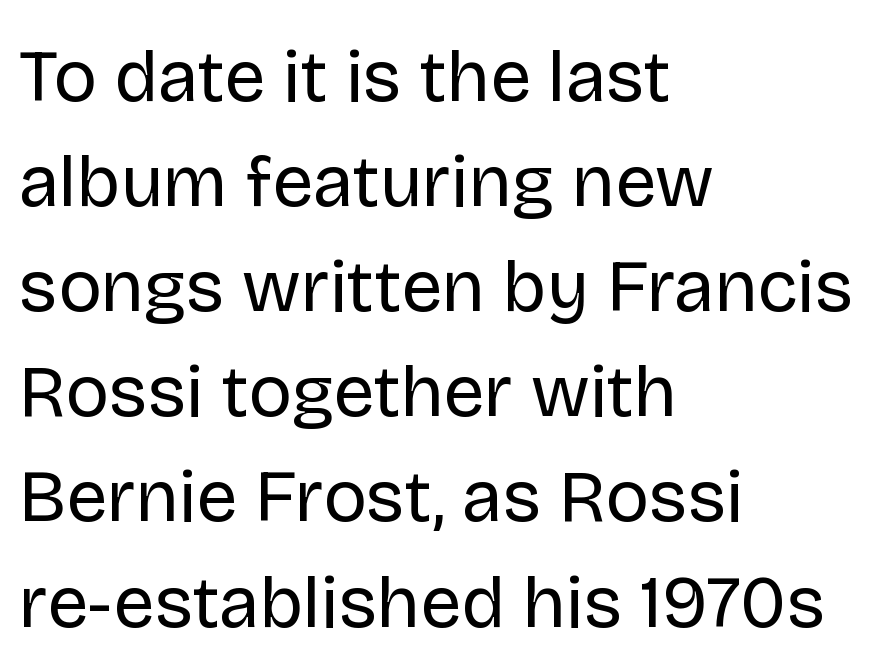
{"serif": "no", "italic": "no", "bold": "no", "weight": "regular", "width": "normal", "stroke_contrast": "low", "x_height": "large", "monospaced": "no", "underline": "no", "align": "left", "line_spacing": "normal", "line_spacing_ratio": 1.44, "letter_spacing": "normal", "letter_spacing_em": 0.0, "glyph_px": 73}
